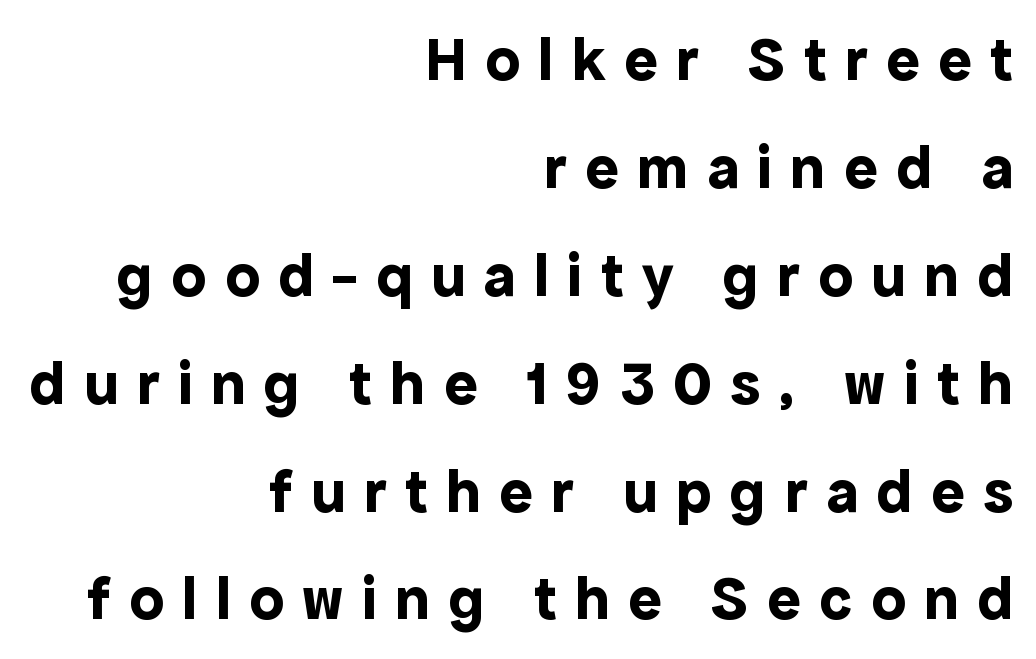
Q: Is the text bold? A: Yes.
Q: Is the text italic (slanted)? A: No, it is upright.
Q: Is the typeface a serif or a sans-serif typeface? A: Sans-serif.
Q: Is the text underlined? A: No.
Q: How is the paragraph aligned? A: Right-aligned.
Q: Is the spacing between letters normal or unusually wide? A: Unusually wide.
Q: Width (condensed, normal, or wide)? A: Normal.
Q: x-height? A: Medium.
Q: Monospaced? A: No.
